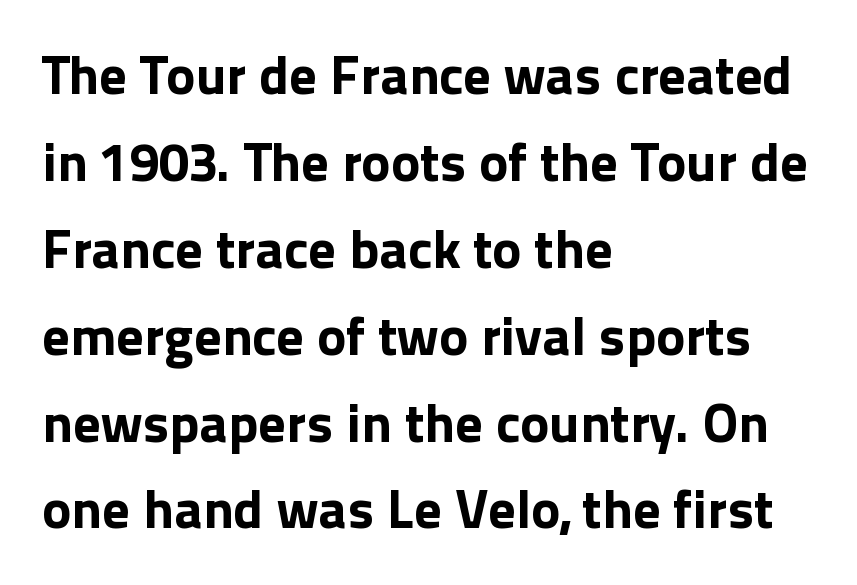
Type without underlining. Characters remain perfectly vertical along every line. The face used here is proportionally spaced, like ordinary book or web type. Thick stems and heavy bowls — unmistakably bold. In terms of leading, this rendering sits right in the middle. Each line starts at the same left margin while the right side varies.
